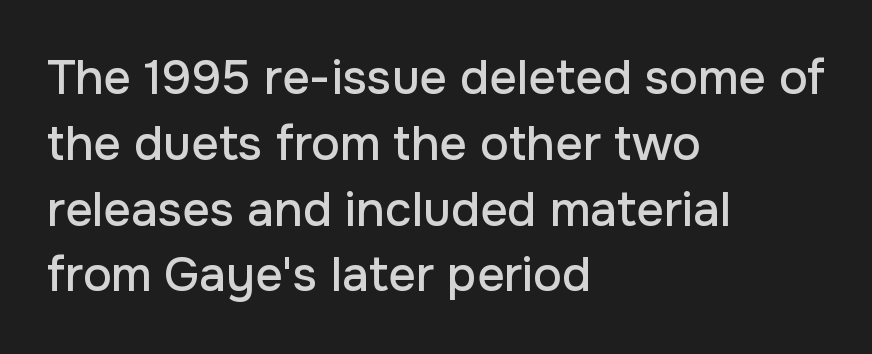
The image shows 48 px sans-serif type, upright; set left-aligned, normal line spacing (1.37x), normal letter spacing, not underlined; low stroke contrast and a medium x-height.
